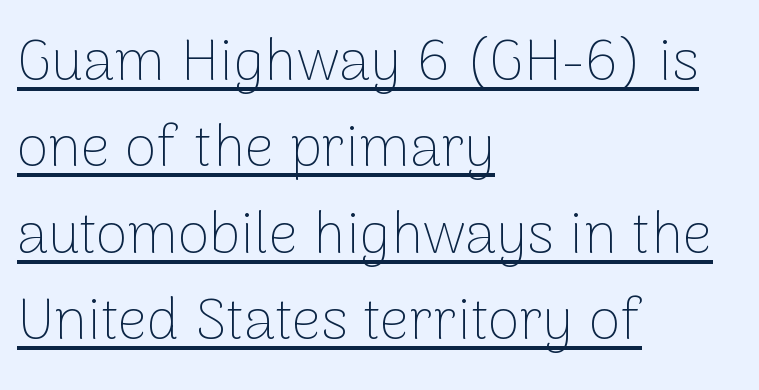
The image shows 58 px thin sans-serif type, upright; set left-aligned, normal line spacing (1.49x), normal letter spacing, underlined; low stroke contrast and a medium x-height.
